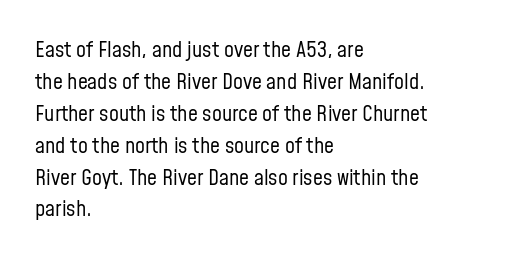
This sample uses an upright cut, with every glyph sitting square on the baseline. Check the space under the baseline: it is left empty. These lines are set flush left with a ragged right edge. Weight: not bold — regular or lighter.
